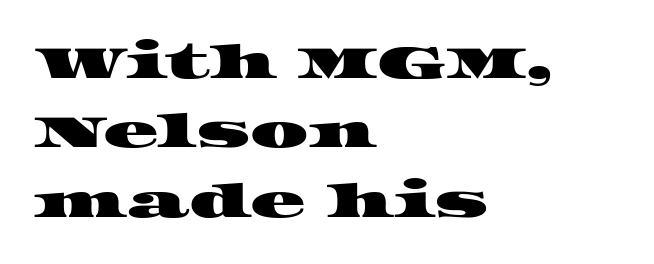
{"serif": "yes", "width": "wide", "stroke_contrast": "high", "x_height": "large", "monospaced": "no", "underline": "no", "align": "left", "line_spacing": "normal", "line_spacing_ratio": 1.51, "letter_spacing": "normal", "letter_spacing_em": 0.0, "glyph_px": 46}
